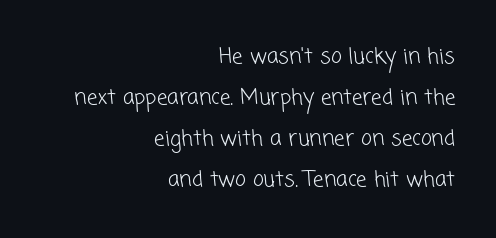
Q: Is the text bold? A: No.
Q: Is the text underlined? A: No.
Q: How is the paragraph aligned? A: Right-aligned.
Q: Is the spacing between letters normal or unusually wide? A: Normal.
Q: Is the spacing between lines tight, normal or loose? A: Loose.
